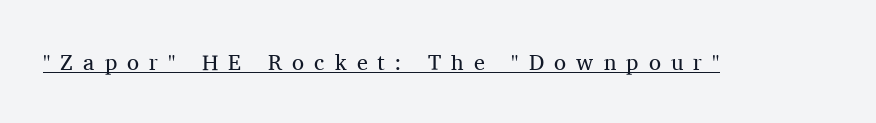
Q: Is the text bold? A: No.
Q: Is the text italic (slanted)? A: No, it is upright.
Q: Is the text underlined? A: Yes.
Q: Is the spacing between letters normal or unusually wide? A: Unusually wide.
